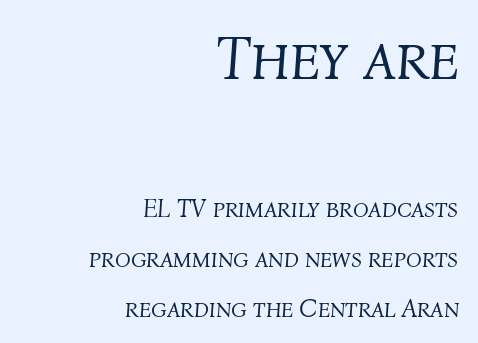
Unmarked baselines from the first word to the last. The typeface has the unassuming heft of standard copy or less. Top chunk: large. Bottom chunk: small. The axis of the letterforms is tilted away from vertical. Teacher's note: observe the even right margin — that is flush-right alignment.
